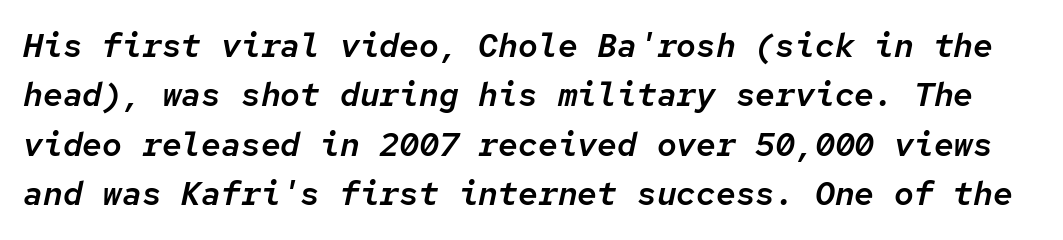
{"italic": "yes", "lean": "right", "slant_degrees": 12, "width": "normal", "stroke_contrast": "low", "x_height": "medium", "monospaced": "yes", "underline": "no", "line_spacing": "normal", "line_spacing_ratio": 1.5, "letter_spacing": "normal", "letter_spacing_em": 0.0, "glyph_px": 33}
